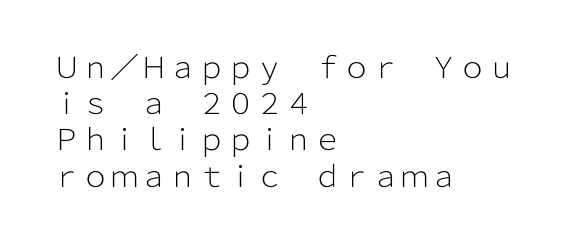
The image shows 29 px light sans-serif type, upright; set left-aligned, normal line spacing (1.25x), normal letter spacing, not underlined; low stroke contrast and a medium x-height.
